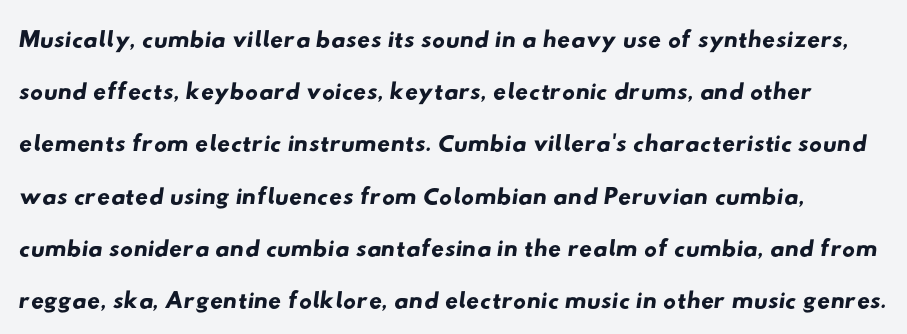
{"serif": "no", "width": "wide", "stroke_contrast": "low", "x_height": "small", "monospaced": "no", "underline": "no", "line_spacing": "normal", "line_spacing_ratio": 1.45, "letter_spacing": "normal", "letter_spacing_em": 0.0, "glyph_px": 36}
